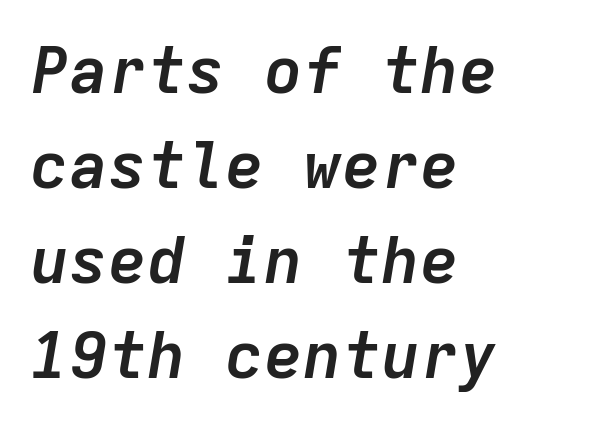
The rendering uses typewriter-style spacing with identical character cells. Italic: yes, the glyphs are oblique. The strip under each line holds only bare page. If you measured baseline to baseline, you'd find a middling distance.
